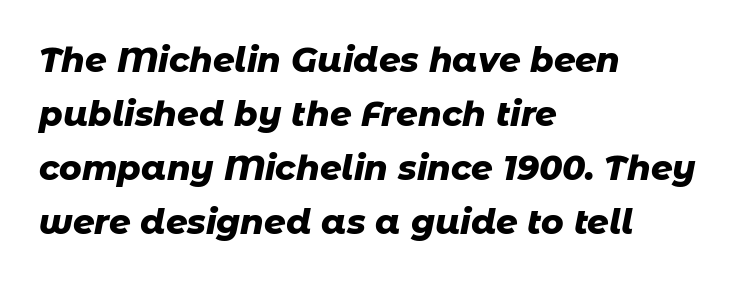
Normally led — the rows are evenly, conventionally spaced. Clear beneath every line of the passage. The setting favours the left margin, as ordinary paragraphs usually do. As a designer I'd log this as weight 700, bold. Varying glyph widths throughout — classic text-font behaviour. The typography opts for an oblique posture over an upright one.
